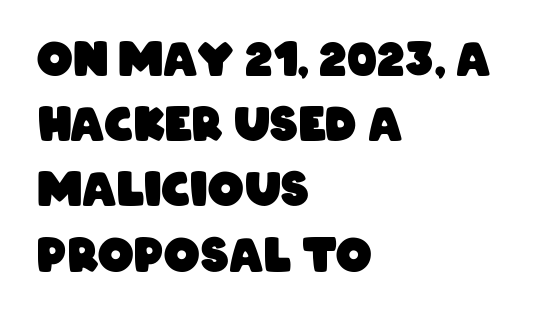
The image shows 45 px heavy, condensed sans-serif type; set left-aligned, normal line spacing (1.45x), normal letter spacing, not underlined; low stroke contrast and a large x-height.
